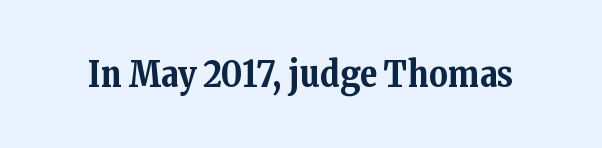
Q: Is the text bold? A: Yes.
Q: Is the text italic (slanted)? A: No, it is upright.
Q: Is the typeface a serif or a sans-serif typeface? A: Serif.
Q: Is the text underlined? A: No.
Q: Is the spacing between letters normal or unusually wide? A: Normal.
Q: Width (condensed, normal, or wide)? A: Normal.
Q: Stroke contrast? A: Medium.
Q: x-height? A: Medium.
Q: Monospaced? A: No.
